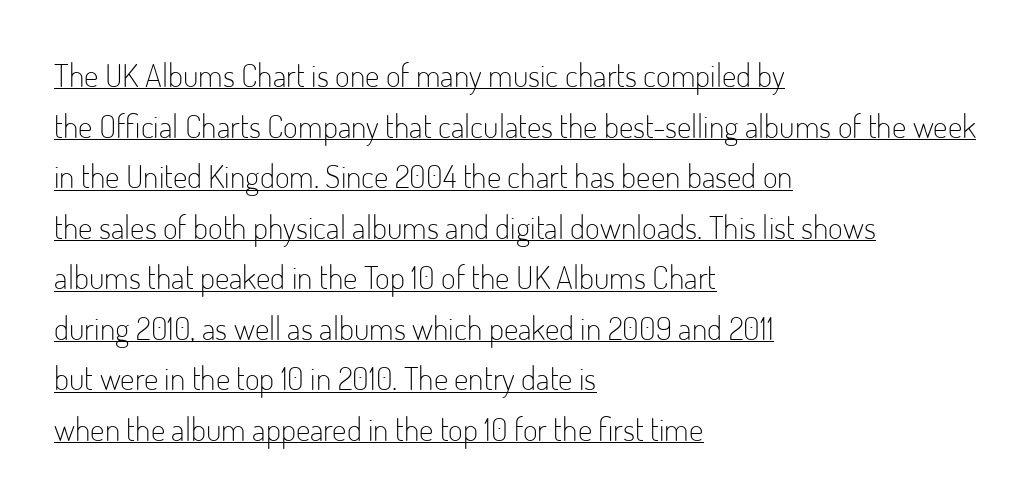
What decoration does the sample have? An underline. The lines are quadded left. One glance says typical: line gaps are just what's usual. Each word holds together tightly as a unit, with standard inter-letter gaps.
